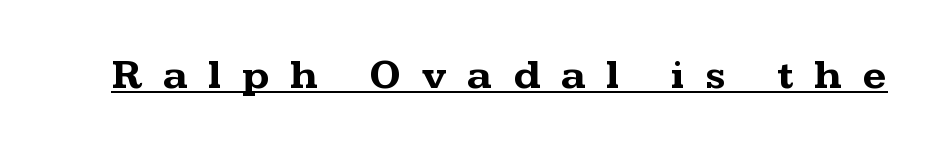
{"serif": "yes", "italic": "no", "bold": "yes", "weight": "bold", "width": "wide", "stroke_contrast": "medium", "x_height": "medium", "monospaced": "no", "underline": "yes", "letter_spacing": "wide", "letter_spacing_em": 0.49, "glyph_px": 42}
